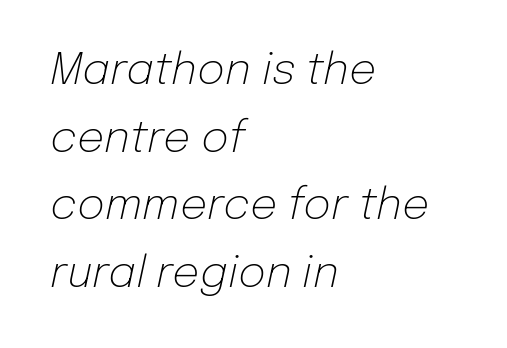
Q: Is the text bold? A: No.
Q: Is the text italic (slanted)? A: Yes, it leans right by about 12 degrees.
Q: Is the text underlined? A: No.
Q: How is the paragraph aligned? A: Left-aligned.
Q: Is the spacing between letters normal or unusually wide? A: Normal.
Q: Is the spacing between lines tight, normal or loose? A: Normal.
Q: Width (condensed, normal, or wide)? A: Normal.
Q: Stroke contrast? A: Low.
Q: x-height? A: Medium.
Q: Monospaced? A: No.
